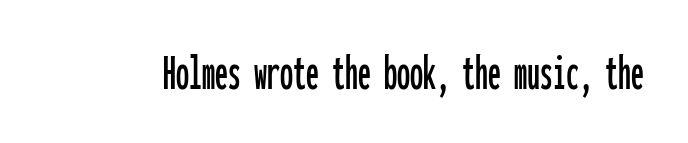
The image shows 52 px condensed sans-serif type, upright, monospaced; set normal letter spacing, not underlined; low stroke contrast and a medium x-height.
